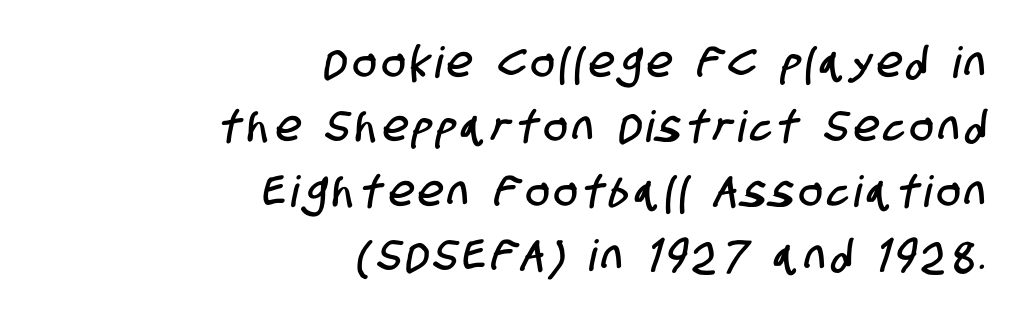
Q: Is the typeface a serif or a sans-serif typeface? A: Sans-serif.
Q: Is the text underlined? A: No.
Q: How is the paragraph aligned? A: Right-aligned.
Q: Is the spacing between lines tight, normal or loose? A: Normal.
Q: Width (condensed, normal, or wide)? A: Condensed.
Q: Stroke contrast? A: Low.
Q: x-height? A: Large.
Q: Monospaced? A: No.
